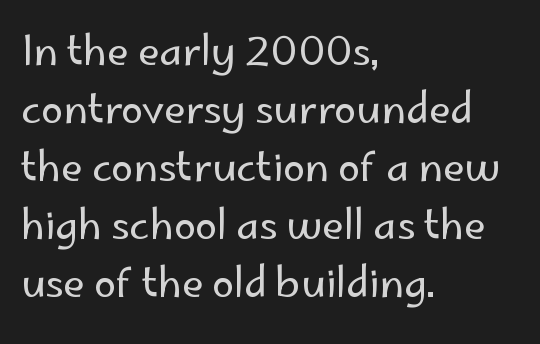
{"serif": "no", "italic": "no", "bold": "no", "weight": "regular", "width": "normal", "stroke_contrast": "low", "x_height": "small", "monospaced": "no", "underline": "no", "align": "left", "line_spacing": "normal", "line_spacing_ratio": 1.45, "letter_spacing": "normal", "letter_spacing_em": 0.0, "glyph_px": 40}
